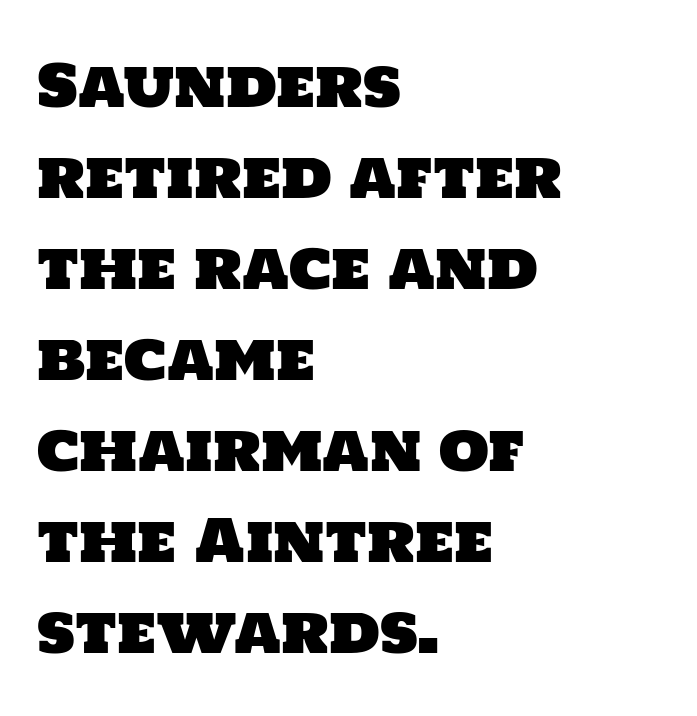
{"serif": "no", "width": "normal", "stroke_contrast": "low", "x_height": "large", "monospaced": "no", "underline": "no", "align": "left", "line_spacing": "normal", "line_spacing_ratio": 1.57, "letter_spacing": "normal", "letter_spacing_em": 0.0, "glyph_px": 58}
